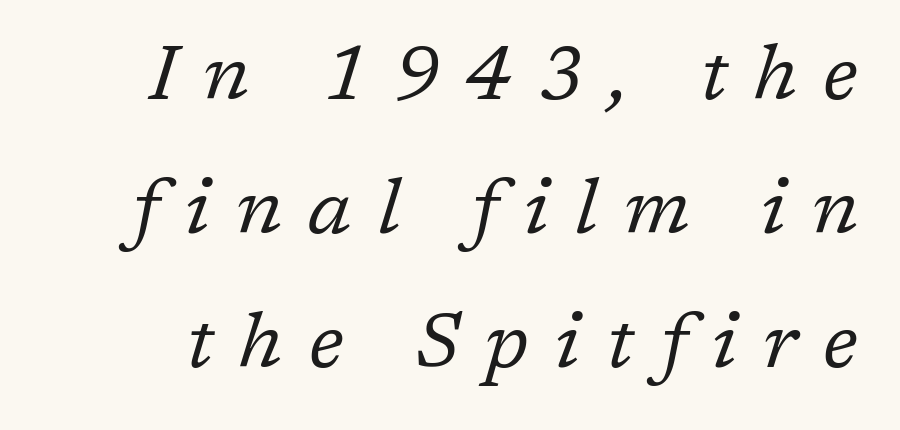
The image shows 77 px regular-weight serif type, italic (leaning right); set line spacing 1.74x, unusually wide letter spacing (+0.34 em), not underlined; low stroke contrast and a medium x-height.
